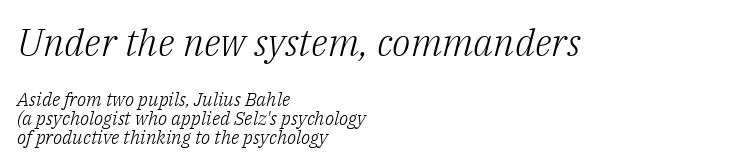
{"serif": "yes", "italic": "yes", "lean": "right", "slant_degrees": 14, "bold": "no", "weight": "light", "width": "normal", "stroke_contrast": "low", "x_height": "medium", "monospaced": "no", "underline": "no", "align": "left", "line_spacing": "tight", "line_spacing_ratio": 1.01, "letter_spacing": "normal", "letter_spacing_em": 0.0, "larger_block": "first", "size_ratio": 2.0, "glyph_px": 38}
